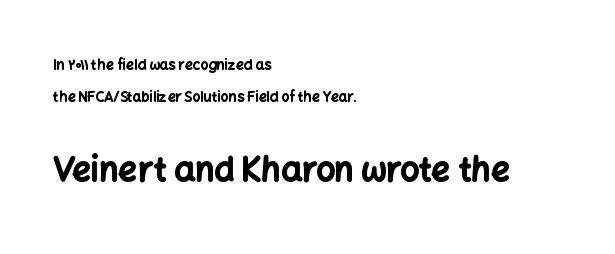
Q: Is the text bold? A: Yes.
Q: Is the text italic (slanted)? A: No, it is upright.
Q: Is the typeface a serif or a sans-serif typeface? A: Sans-serif.
Q: Is the text underlined? A: No.
Q: How is the paragraph aligned? A: Left-aligned.
Q: Is the spacing between letters normal or unusually wide? A: Normal.
Q: Is the spacing between lines tight, normal or loose? A: Loose.
Q: Which block of text is set in a larger size, the first (top) or the second (bottom)? A: The second (bottom) one.
Q: Width (condensed, normal, or wide)? A: Normal.
Q: Stroke contrast? A: Low.
Q: x-height? A: Medium.
Q: Monospaced? A: No.
